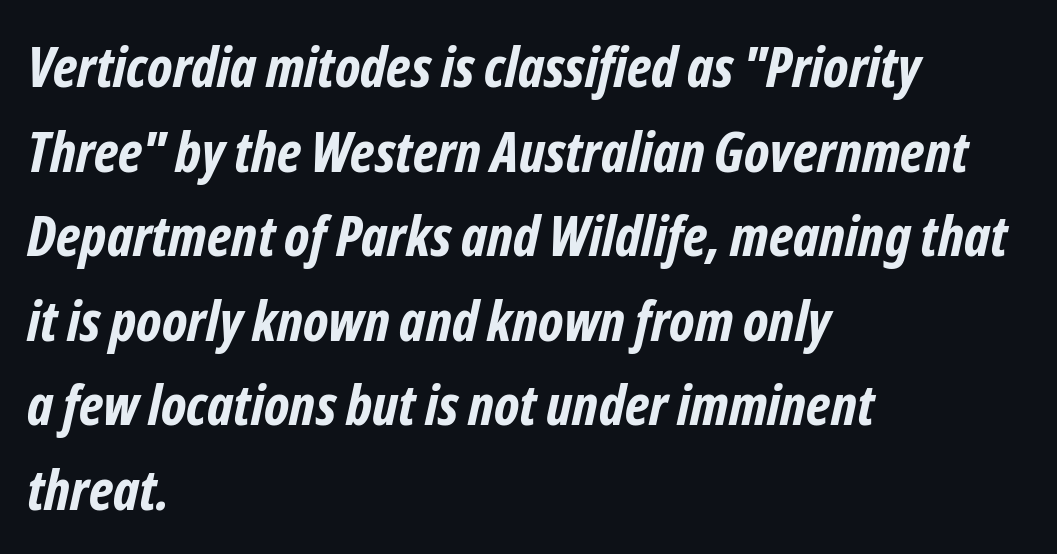
This is heavy type, rendered in bold. The rendering shows plain stroke endings on the letterforms — a sans-serif design. A classic flush-left, rag-right setting is used for this passage. Do the characters align in a grid? No, the font is proportional. The passage shown stacks its lines at a standard gap. No word sits above an underline.
